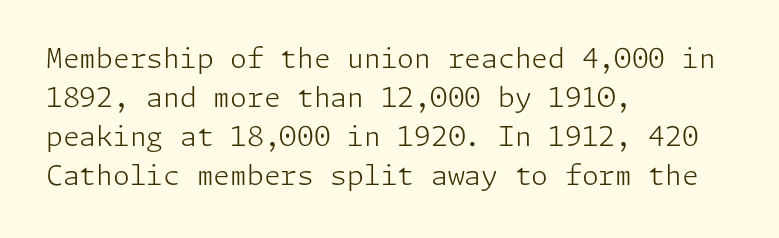
Q: Is the text bold? A: No.
Q: Is the text italic (slanted)? A: No, it is upright.
Q: Is the text underlined? A: No.
Q: How is the paragraph aligned? A: Left-aligned.
Q: Is the spacing between letters normal or unusually wide? A: Normal.
Q: Is the spacing between lines tight, normal or loose? A: Normal.
